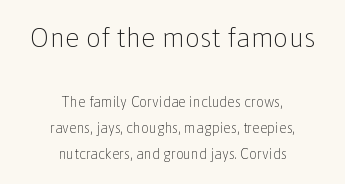
{"italic": "no", "bold": "no", "underline": "no", "align": "center", "line_spacing_ratio": 1.87, "letter_spacing": "normal", "letter_spacing_em": 0.0, "larger_block": "first", "size_ratio": 1.93, "glyph_px": 27}
